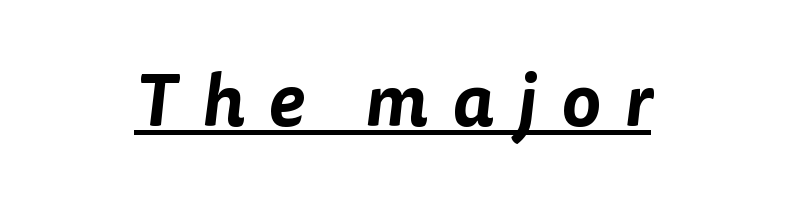
Q: Is the typeface a serif or a sans-serif typeface? A: Sans-serif.
Q: Is the text underlined? A: Yes.
Q: How is the paragraph aligned? A: Centered.
Q: Is the spacing between letters normal or unusually wide? A: Unusually wide.
Q: Width (condensed, normal, or wide)? A: Normal.
Q: Stroke contrast? A: Low.
Q: x-height? A: Medium.
Q: Monospaced? A: No.
